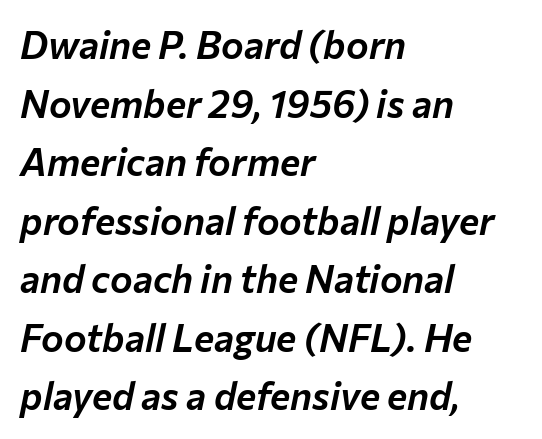
The face used here has a pronounced slope to its letters. A typesetter would call this zero additional tracking. The rag falls on the right side of this text block. Type without underlining. The passage shown stacks its lines at a standard gap. The rendering uses natural spacing where letterforms have individual widths.
